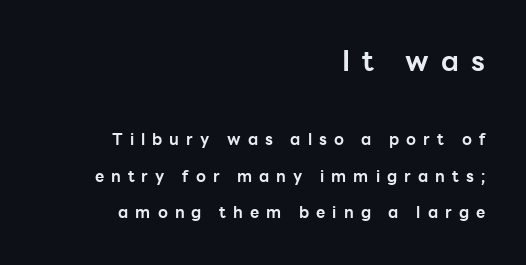
Q: Is the text bold? A: Yes.
Q: Is the text italic (slanted)? A: No, it is upright.
Q: Is the typeface a serif or a sans-serif typeface? A: Sans-serif.
Q: Is the text underlined? A: No.
Q: How is the paragraph aligned? A: Right-aligned.
Q: Is the spacing between letters normal or unusually wide? A: Unusually wide.
Q: Is the spacing between lines tight, normal or loose? A: Loose.
Q: Which block of text is set in a larger size, the first (top) or the second (bottom)? A: The first (top) one.
Q: Width (condensed, normal, or wide)? A: Normal.
Q: Stroke contrast? A: Low.
Q: x-height? A: Medium.
Q: Monospaced? A: No.
